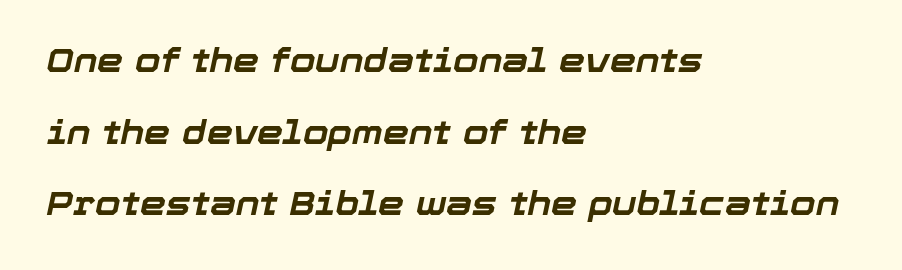
These lines carry a lot of weight — the face is fully bold. The passage shown is typed in a proportional face where columns would drift. The type is set solid horizontally, with unmodified tracking. The ragged edge is on the right, which tells us the setting is flush left.
